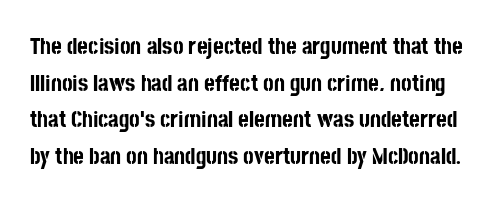
Honestly, the row spacing looks completely unremarkable. Decoration check: the copy has no underline. Posture: vertical. The sample has been set heavy, in full bold. Does extra space separate the letters? No, they use regular spacing.
